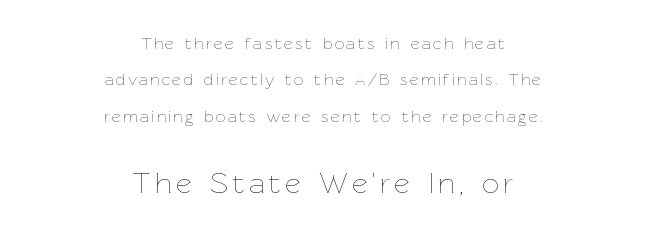
Note the varied advance widths — an 'i' is clearly narrower than an 'm'. The designer gave the closing block more size than the opening block. Any mark beneath the type? The region is blank. Weight: regular or lighter. Italic? Not at all — the glyphs are vertical.
